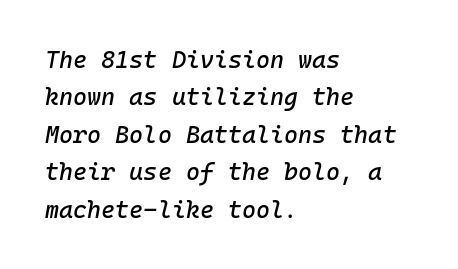
{"italic": "yes", "lean": "right", "slant_degrees": 10, "underline": "no", "align": "left", "line_spacing": "normal", "line_spacing_ratio": 1.56, "letter_spacing": "normal", "letter_spacing_em": 0.0, "glyph_px": 24}
